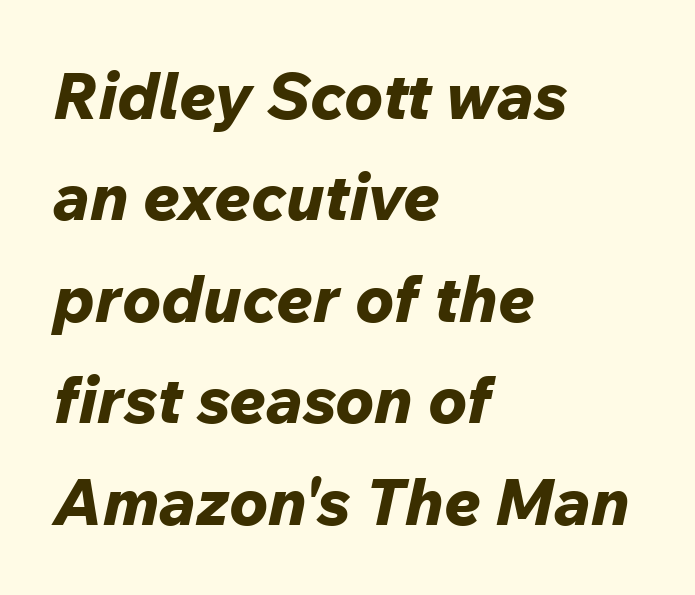
{"italic": "yes", "lean": "right", "slant_degrees": 12, "bold": "yes", "weight": "bold", "width": "normal", "stroke_contrast": "low", "x_height": "medium", "monospaced": "no", "underline": "no", "align": "left", "line_spacing": "normal", "line_spacing_ratio": 1.56, "letter_spacing": "normal", "letter_spacing_em": 0.0, "glyph_px": 65}
